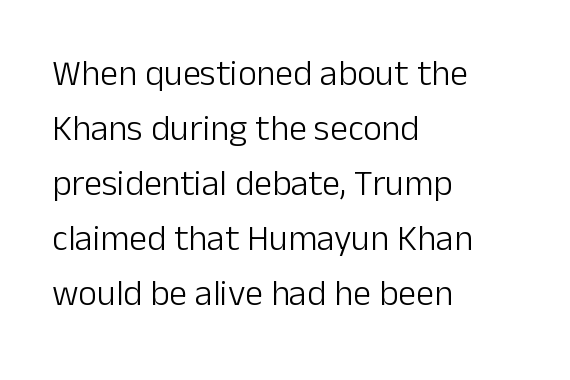
{"serif": "no", "italic": "no", "bold": "no", "weight": "light", "width": "normal", "stroke_contrast": "low", "x_height": "medium", "monospaced": "no", "underline": "no", "align": "left", "line_spacing": "normal", "line_spacing_ratio": 1.53, "letter_spacing": "normal", "letter_spacing_em": 0.0, "glyph_px": 36}
